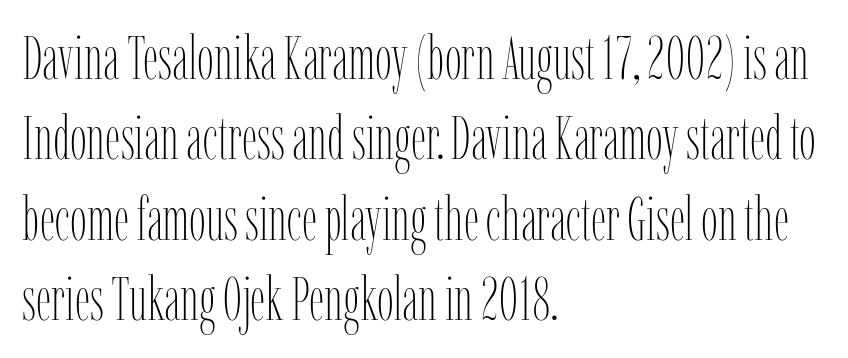
{"italic": "no", "bold": "no", "weight": "thin", "width": "condensed", "stroke_contrast": "low", "x_height": "medium", "monospaced": "no", "underline": "no", "align": "left", "line_spacing": "normal", "line_spacing_ratio": 1.34, "letter_spacing": "normal", "letter_spacing_em": 0.0, "glyph_px": 60}
